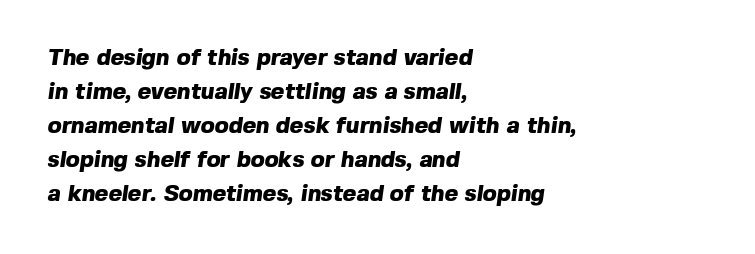
Q: Is the text bold? A: Yes.
Q: Is the text underlined? A: No.
Q: How is the paragraph aligned? A: Left-aligned.
Q: Is the spacing between letters normal or unusually wide? A: Normal.
Q: Is the spacing between lines tight, normal or loose? A: Normal.
